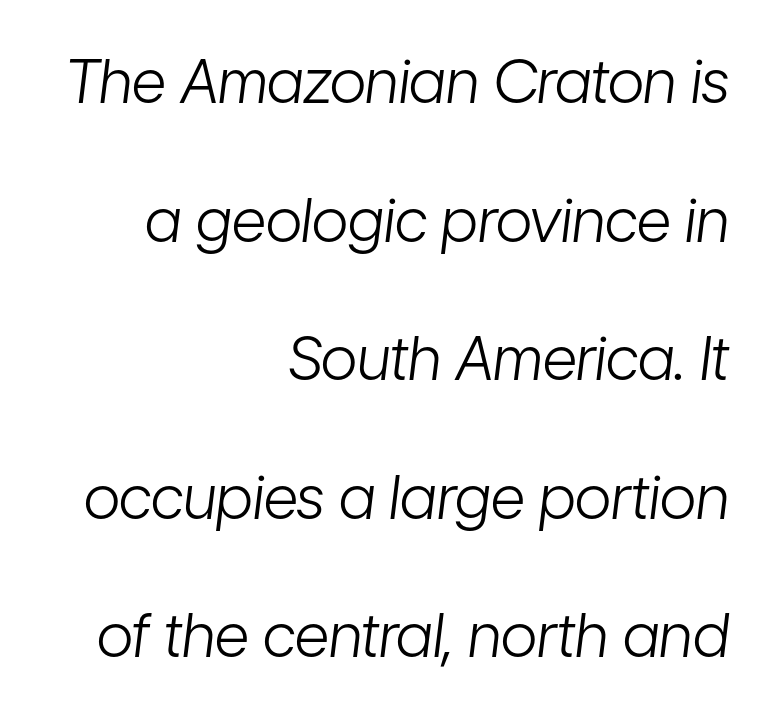
Widely set lines give the paragraph a tall, airy silhouette. Standard letterfit; no display-style spreading of the glyphs. The passage shown leans; its letterforms are oblique. Here the designer chose a conventional face with non-uniform glyph widths. The glyphs are unaccompanied by any horizontal stroke below them. Compared with a flush-left layout, this one pins lines to the opposite, right side.
